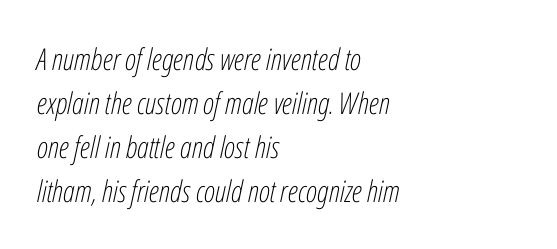
Q: Is the text bold? A: No.
Q: Is the text italic (slanted)? A: Yes, it leans right by about 12 degrees.
Q: Is the text underlined? A: No.
Q: How is the paragraph aligned? A: Left-aligned.
Q: Is the spacing between letters normal or unusually wide? A: Normal.
Q: Is the spacing between lines tight, normal or loose? A: Normal.
Q: Width (condensed, normal, or wide)? A: Condensed.
Q: Stroke contrast? A: Low.
Q: x-height? A: Medium.
Q: Monospaced? A: No.
